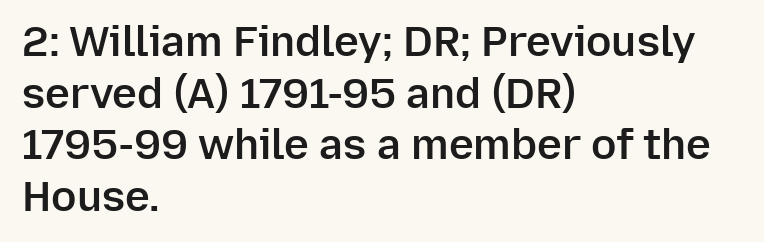
Letters rest on an invisible, unmarked baseline. Upright lettering throughout. Each letter keeps its own natural width here, so spacing adapts to shape. Classification — sans serif.
